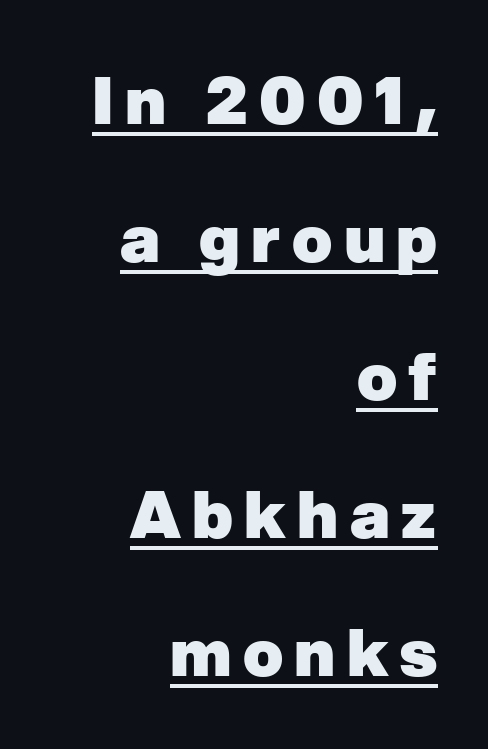
Nope, no serifs anywhere on these letters. Caption: bold face, heavy strokes. Underlined type. Leading: increased. The rendering uses natural spacing where letterforms have individual widths.
